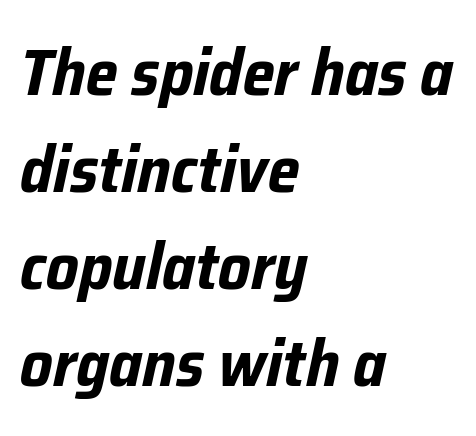
Q: Is the text bold? A: Yes.
Q: Is the text italic (slanted)? A: Yes, it leans right by about 12 degrees.
Q: Is the text underlined? A: No.
Q: How is the paragraph aligned? A: Left-aligned.
Q: Is the spacing between letters normal or unusually wide? A: Normal.
Q: Is the spacing between lines tight, normal or loose? A: Normal.
Q: Width (condensed, normal, or wide)? A: Condensed.
Q: Stroke contrast? A: Low.
Q: x-height? A: Medium.
Q: Monospaced? A: No.
